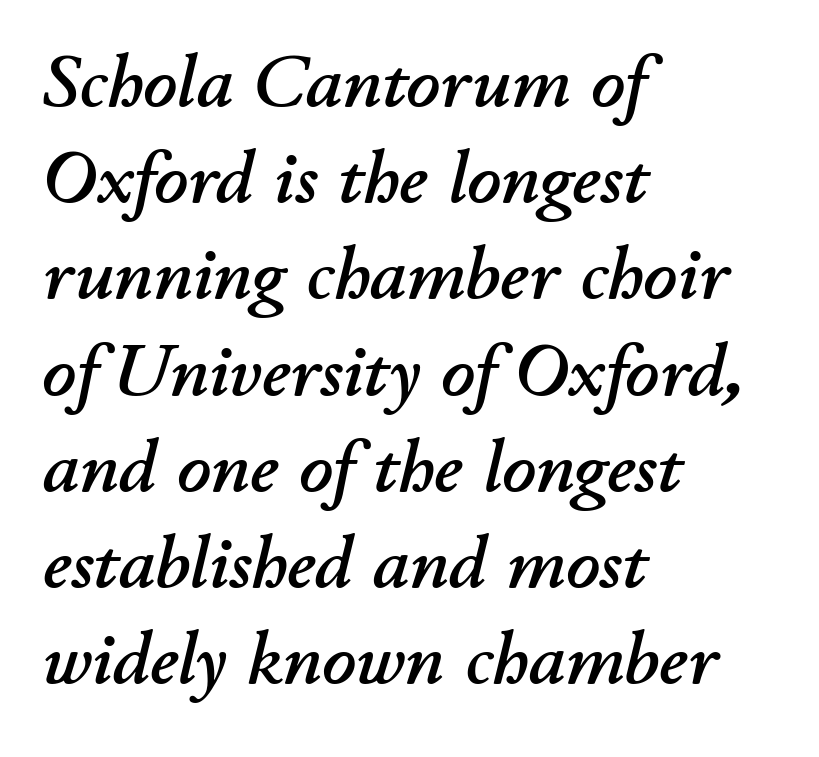
Q: Is the text italic (slanted)? A: Yes, it leans right by about 11 degrees.
Q: Is the text underlined? A: No.
Q: How is the paragraph aligned? A: Left-aligned.
Q: Is the spacing between letters normal or unusually wide? A: Normal.
Q: Is the spacing between lines tight, normal or loose? A: Normal.
Q: Width (condensed, normal, or wide)? A: Normal.
Q: Stroke contrast? A: Low.
Q: x-height? A: Small.
Q: Monospaced? A: No.
